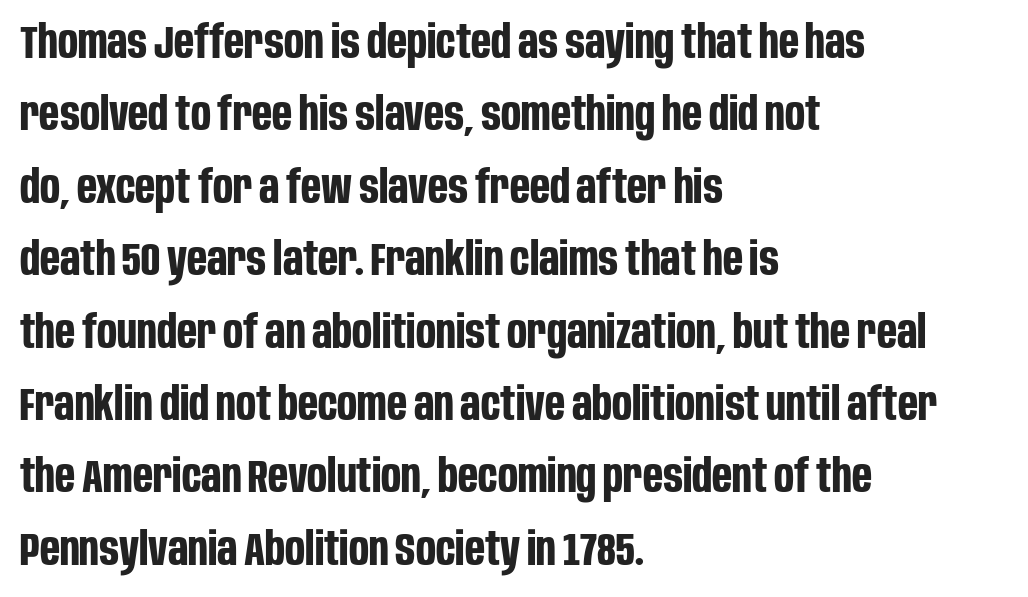
The image shows 47 px bold, condensed sans-serif type, upright; set left-aligned, normal line spacing (1.54x), normal letter spacing, not underlined; low stroke contrast and a large x-height.
